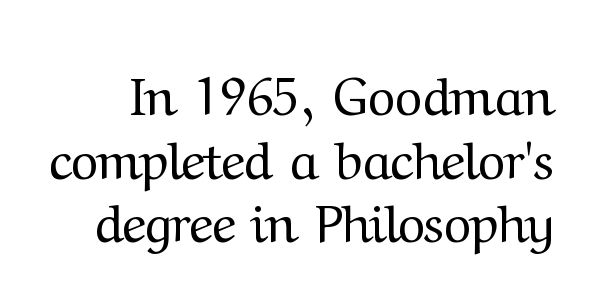
{"serif": "yes", "italic": "no", "bold": "no", "weight": "regular", "width": "normal", "stroke_contrast": "medium", "x_height": "medium", "monospaced": "no", "underline": "no", "line_spacing_ratio": 1.2, "letter_spacing": "normal", "letter_spacing_em": 0.0, "glyph_px": 53}
